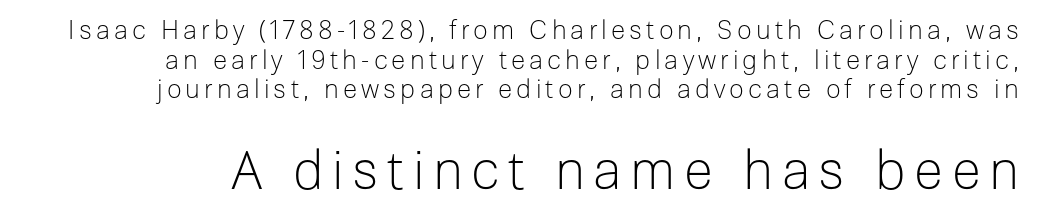
Compared with typical paragraphs, the rows here are closer together. No heavy texture on the line: the type isn't bold. You get the small type first, then a jump to larger type. The face used here is a sans, in the tradition of grotesques and geometrics.
